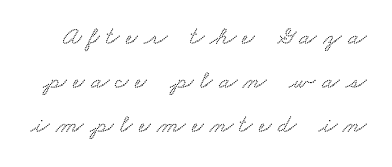
Spacing between characters has been opened up far beyond the box default. The passage shown stacks its lines at a standard gap. Type without underlining.
